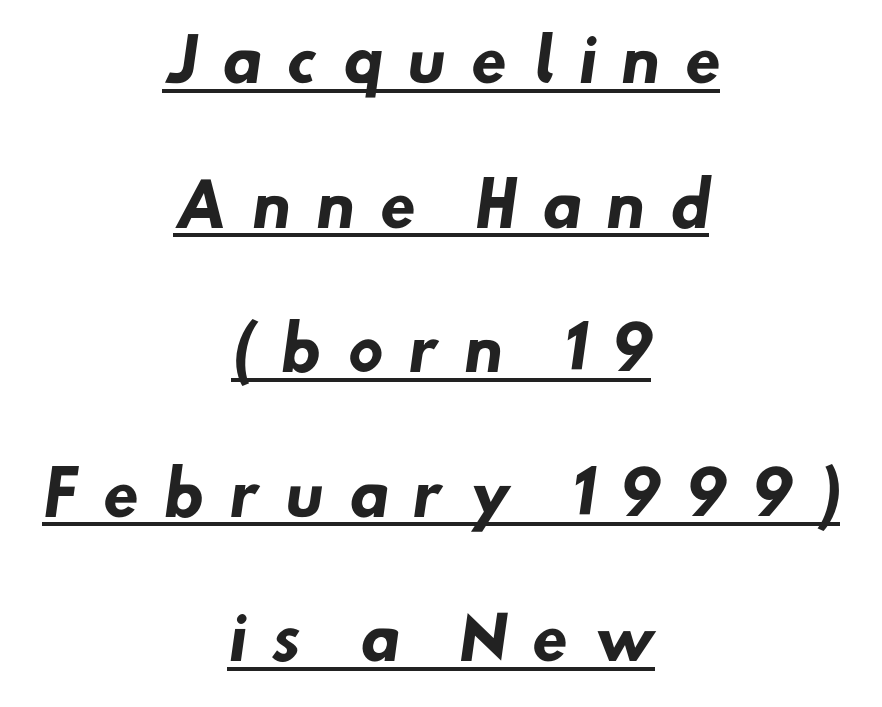
Q: Is the text bold? A: Yes.
Q: Is the typeface a serif or a sans-serif typeface? A: Sans-serif.
Q: Is the text underlined? A: Yes.
Q: How is the paragraph aligned? A: Centered.
Q: Is the spacing between letters normal or unusually wide? A: Unusually wide.
Q: Is the spacing between lines tight, normal or loose? A: Loose.
Q: Width (condensed, normal, or wide)? A: Normal.
Q: Stroke contrast? A: Low.
Q: x-height? A: Small.
Q: Monospaced? A: No.
